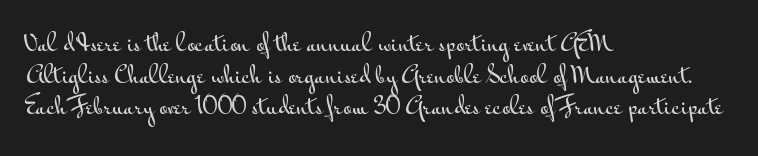
Q: Is the text italic (slanted)? A: Yes.
Q: Is the text underlined? A: No.
Q: How is the paragraph aligned? A: Left-aligned.
Q: Is the spacing between letters normal or unusually wide? A: Normal.
Q: Is the spacing between lines tight, normal or loose? A: Normal.
